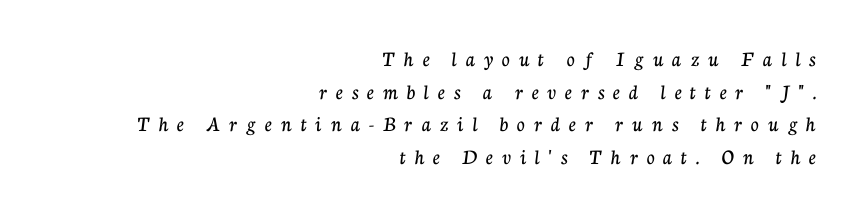
The image shows 22 px text type; set right-aligned, normal line spacing (1.48x), unusually wide letter spacing (+0.41 em), not underlined.
